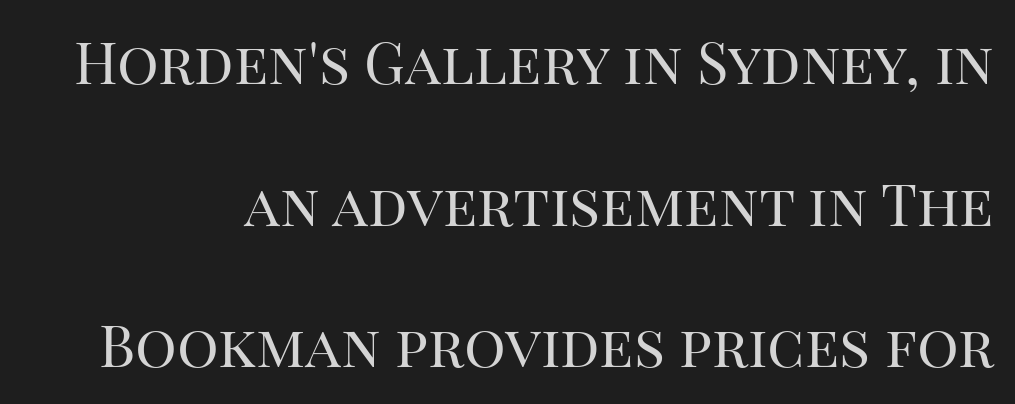
{"serif": "yes", "italic": "no", "bold": "no", "weight": "regular", "width": "normal", "stroke_contrast": "high", "x_height": "large", "monospaced": "no", "underline": "no", "line_spacing": "loose", "line_spacing_ratio": 2.44, "letter_spacing": "normal", "letter_spacing_em": 0.0, "glyph_px": 58}
